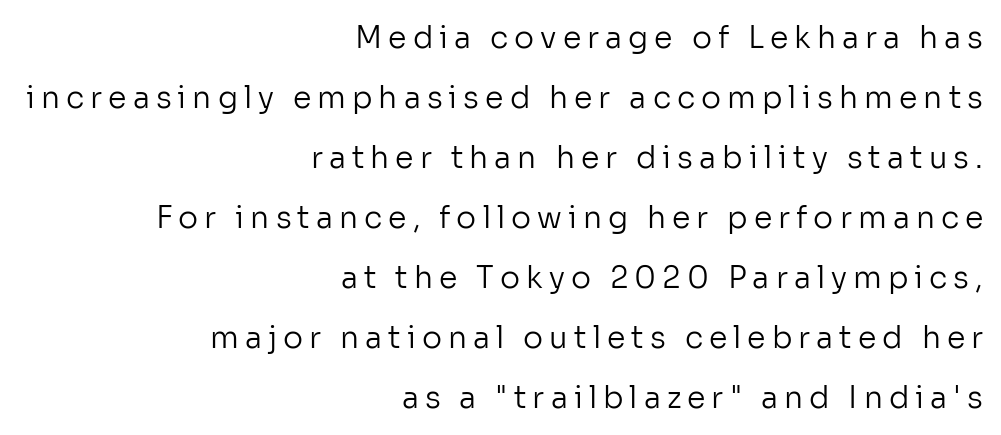
{"serif": "no", "italic": "no", "bold": "no", "weight": "regular", "width": "normal", "stroke_contrast": "low", "x_height": "medium", "monospaced": "no", "underline": "no", "align": "right", "line_spacing": "loose", "line_spacing_ratio": 2.0, "letter_spacing": "wide", "letter_spacing_em": 0.2, "glyph_px": 30}
